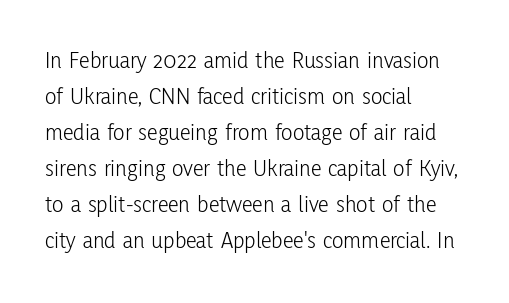
{"italic": "no", "bold": "no", "underline": "no", "align": "left", "line_spacing": "normal", "line_spacing_ratio": 1.5, "letter_spacing": "normal", "letter_spacing_em": 0.0, "glyph_px": 24}
